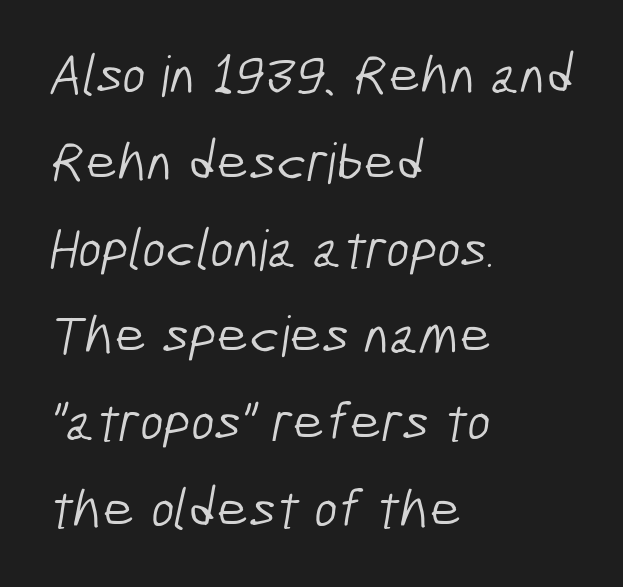
{"serif": "no", "bold": "no", "weight": "light", "width": "condensed", "stroke_contrast": "low", "x_height": "medium", "monospaced": "no", "underline": "no", "align": "left", "line_spacing": "normal", "line_spacing_ratio": 1.55, "letter_spacing": "normal", "letter_spacing_em": 0.0, "glyph_px": 56}
